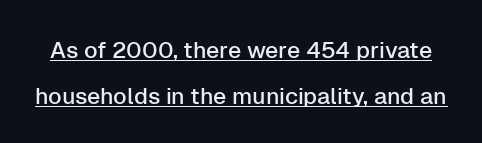
The image shows 23 px text type, upright; set loose line spacing (2.02x), normal letter spacing, underlined.
